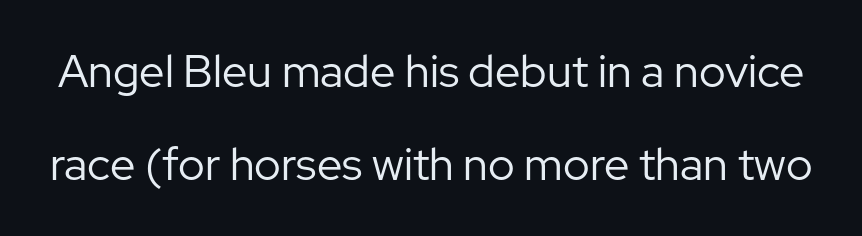
The image shows 45 px regular-weight sans-serif type, upright; set loose line spacing (2.07x), normal letter spacing, not underlined; low stroke contrast and a medium x-height.
